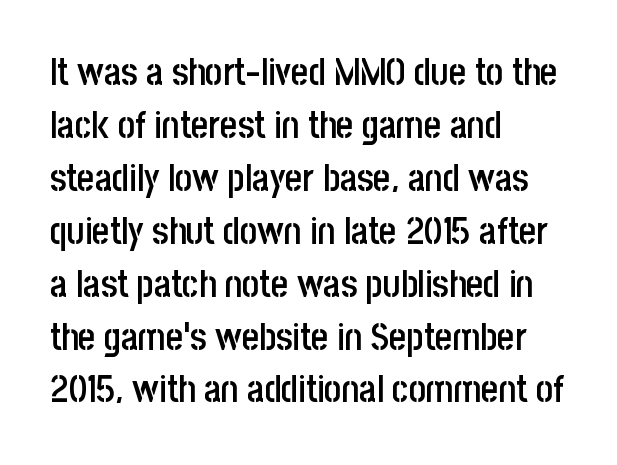
Q: Is the text bold? A: Semi-bold.
Q: Is the text italic (slanted)? A: No, it is upright.
Q: Is the typeface a serif or a sans-serif typeface? A: Sans-serif.
Q: Is the text underlined? A: No.
Q: How is the paragraph aligned? A: Left-aligned.
Q: Is the spacing between letters normal or unusually wide? A: Normal.
Q: Is the spacing between lines tight, normal or loose? A: Normal.
Q: Width (condensed, normal, or wide)? A: Condensed.
Q: Stroke contrast? A: Low.
Q: x-height? A: Large.
Q: Monospaced? A: No.
